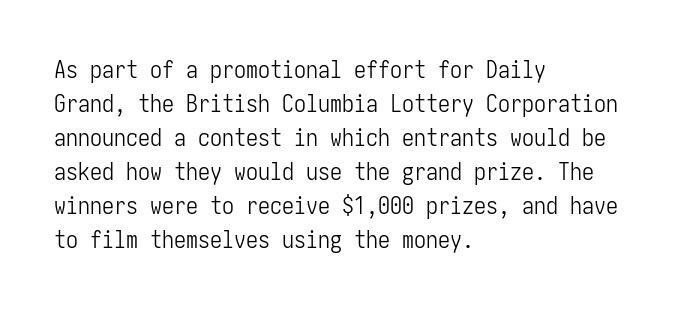
Just letters on the line, the space beneath them empty. The lines sit at an ordinary, default distance from one another. Reading down the block, your eye returns to a fixed left position each line. Think standard paragraph weight, or any step lighter than that.
